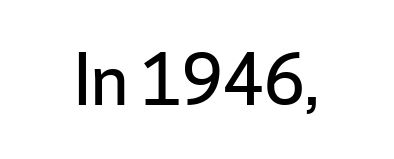
{"serif": "no", "italic": "no", "width": "normal", "stroke_contrast": "low", "x_height": "medium", "monospaced": "no", "underline": "no", "letter_spacing": "normal", "letter_spacing_em": 0.0, "glyph_px": 68}
